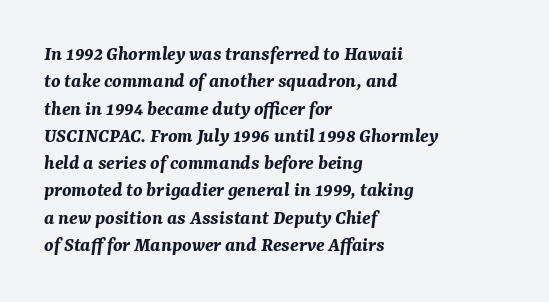
{"italic": "yes", "lean": "right", "slant_degrees": 7, "bold": "yes", "underline": "no", "align": "left", "line_spacing": "normal", "line_spacing_ratio": 1.3, "letter_spacing": "normal", "letter_spacing_em": 0.0, "glyph_px": 21}
